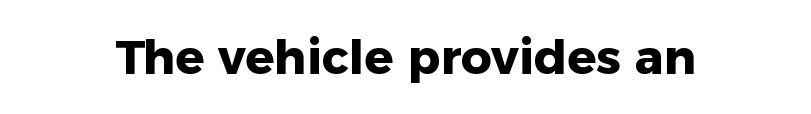
{"serif": "no", "italic": "no", "bold": "yes", "weight": "heavy", "width": "normal", "stroke_contrast": "low", "x_height": "medium", "monospaced": "no", "underline": "no", "letter_spacing": "normal", "letter_spacing_em": 0.0, "glyph_px": 48}
